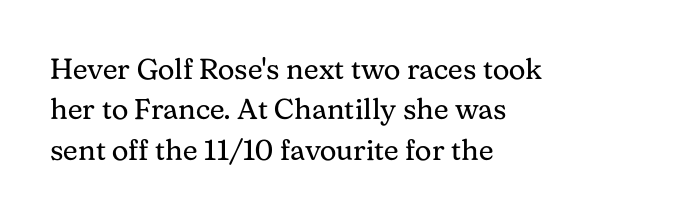
The image shows 29 px regular-weight serif type, upright; set left-aligned, normal line spacing (1.39x), normal letter spacing, not underlined; medium stroke contrast and a medium x-height.
